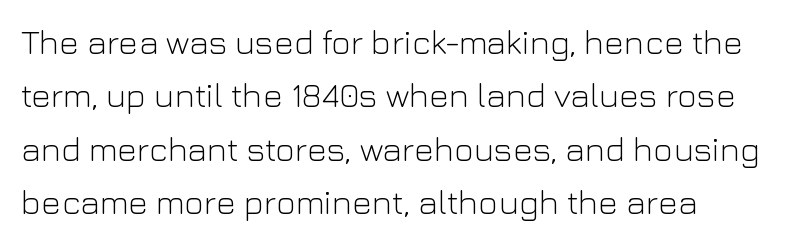
Q: Is the text bold? A: No.
Q: Is the text italic (slanted)? A: No, it is upright.
Q: Is the typeface a serif or a sans-serif typeface? A: Sans-serif.
Q: Is the text underlined? A: No.
Q: How is the paragraph aligned? A: Left-aligned.
Q: Is the spacing between letters normal or unusually wide? A: Normal.
Q: Is the spacing between lines tight, normal or loose? A: Normal.
Q: Width (condensed, normal, or wide)? A: Normal.
Q: Stroke contrast? A: Low.
Q: x-height? A: Medium.
Q: Monospaced? A: No.
